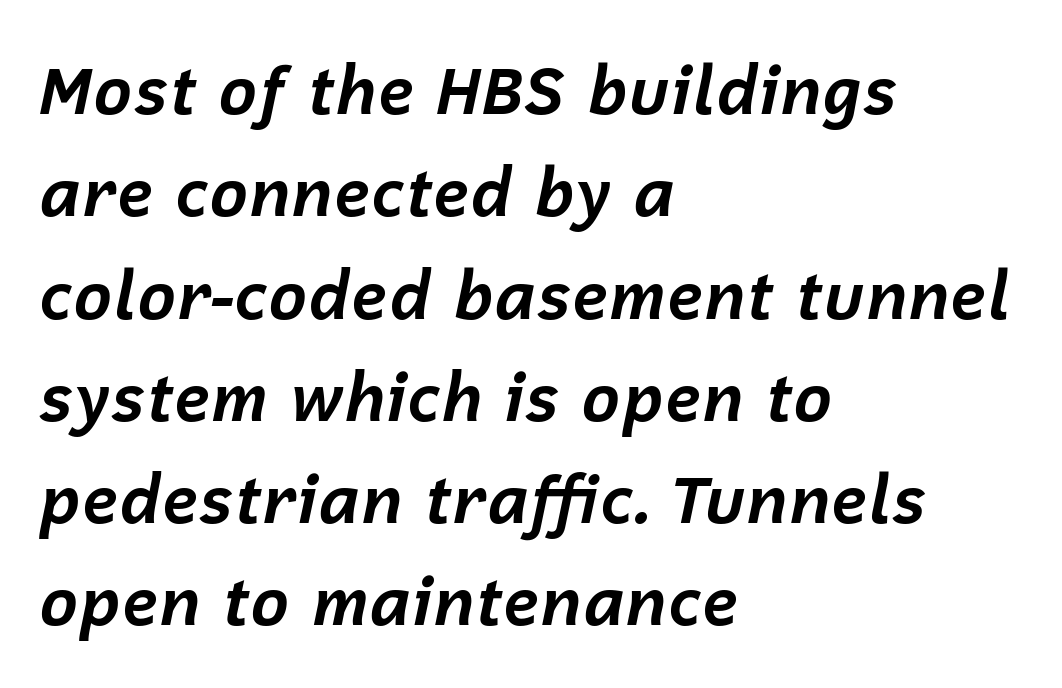
Tracking value appears to be zero — textbook default spacing. The space beneath each line is pristine and unruled. Character widths vary here, with narrow letters taking less room than wide ones. Slant detected: the letters are inclined.
